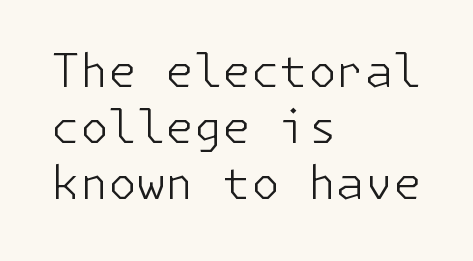
Horizontal alignment here is leftward, the default for most running prose. The foot of each line stays bare and open. This is not heavy type; no bold has been used. Serifs: no, the terminals of the letterforms are clean. Tall strokes in this sample are plumb rather than angled. Glyph-to-glyph distance matches everyday printed text.
